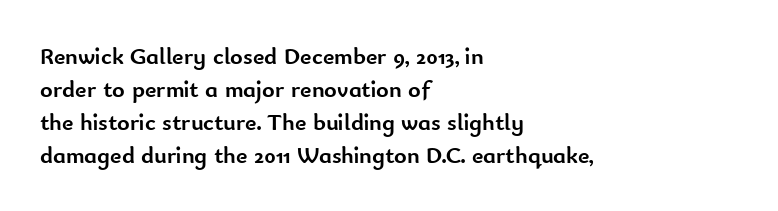
These lines keep a tight, regular rhythm from letter to letter. Heavy-handed strokes throughout: this text is bold. A normal amount of white space separates one row of letters from the next. The font's upright variant was chosen for this text. The string is rendered with underlining switched off. Which margin do the lines hug? The left one — the right edge is uneven.
